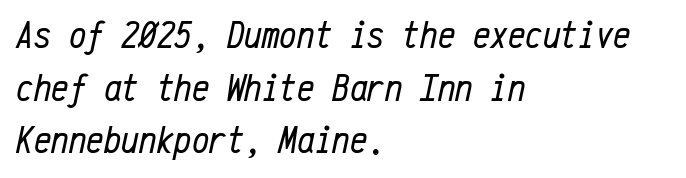
The image shows 39 px regular-weight, condensed type, italic (leaning right), monospaced; set left-aligned, normal line spacing (1.35x), normal letter spacing, not underlined; low stroke contrast and a medium x-height.
